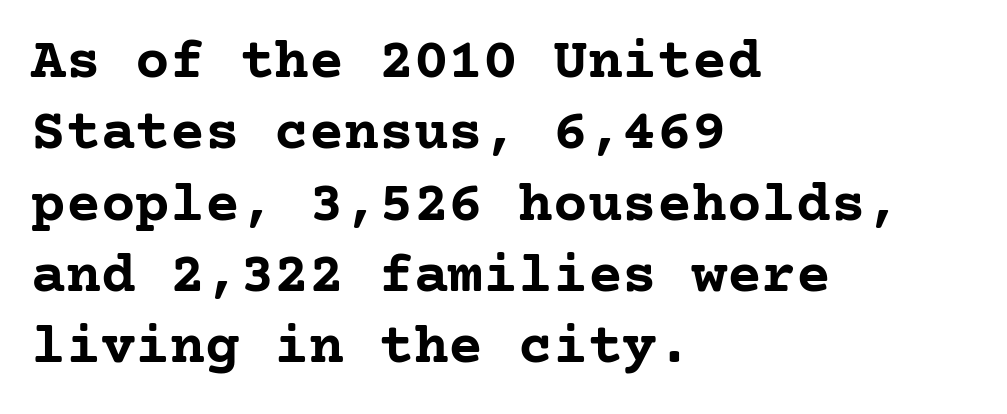
The image shows 58 px semibold serif type, upright; set left-aligned, line spacing 1.23x, normal letter spacing, not underlined; low stroke contrast and a medium x-height.
